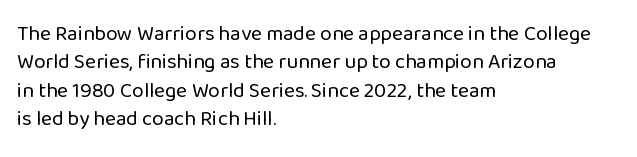
The image shows 21 px text type, upright; set left-aligned, normal line spacing (1.35x), normal letter spacing, not underlined.
